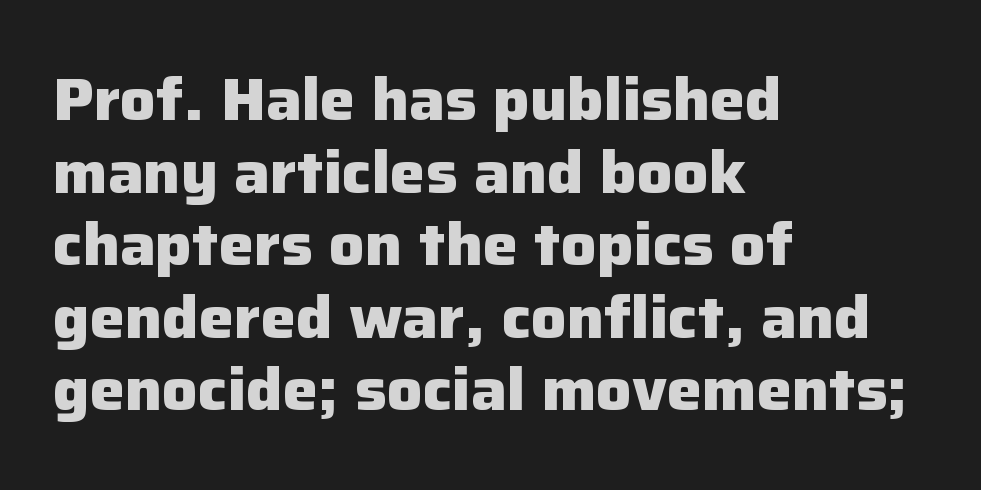
The image shows 59 px heavy sans-serif type, upright; set left-aligned, line spacing 1.23x, normal letter spacing, not underlined; low stroke contrast and a medium x-height.
